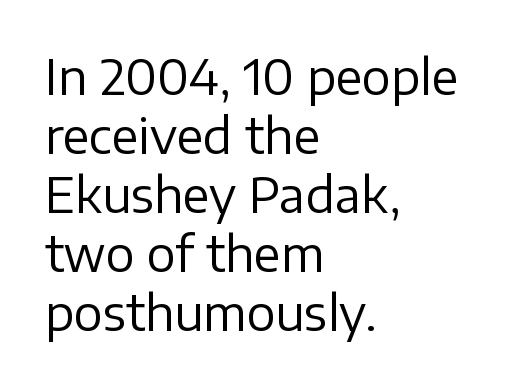
Q: Is the text bold? A: No.
Q: Is the text italic (slanted)? A: No, it is upright.
Q: Is the typeface a serif or a sans-serif typeface? A: Sans-serif.
Q: Is the text underlined? A: No.
Q: How is the paragraph aligned? A: Left-aligned.
Q: Is the spacing between letters normal or unusually wide? A: Normal.
Q: Width (condensed, normal, or wide)? A: Normal.
Q: Stroke contrast? A: Low.
Q: x-height? A: Medium.
Q: Monospaced? A: No.
